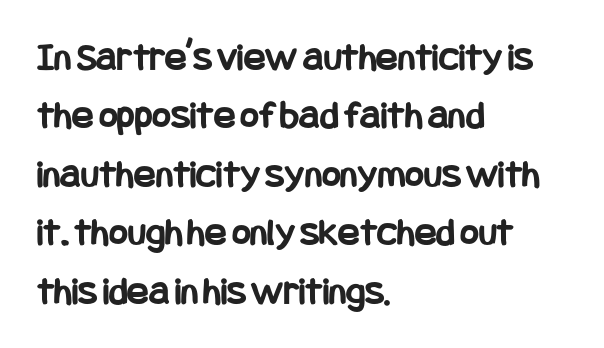
{"serif": "no", "italic": "no", "bold": "yes", "weight": "bold", "width": "condensed", "stroke_contrast": "low", "x_height": "large", "underline": "no", "align": "left", "line_spacing": "normal", "line_spacing_ratio": 1.46, "letter_spacing": "normal", "letter_spacing_em": 0.0, "glyph_px": 40}
